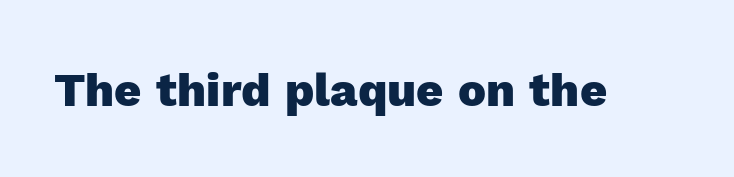
The image shows 47 px heavy sans-serif type, upright; set normal letter spacing, not underlined; a medium x-height.
